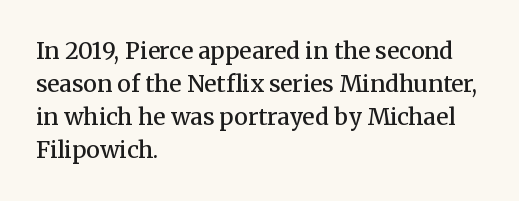
The space beneath each line is pristine and unruled. This rendering leaves character spacing at its baseline value. Designer's note — italics off, roman on. Leftover space on each line is placed entirely after the last word.
